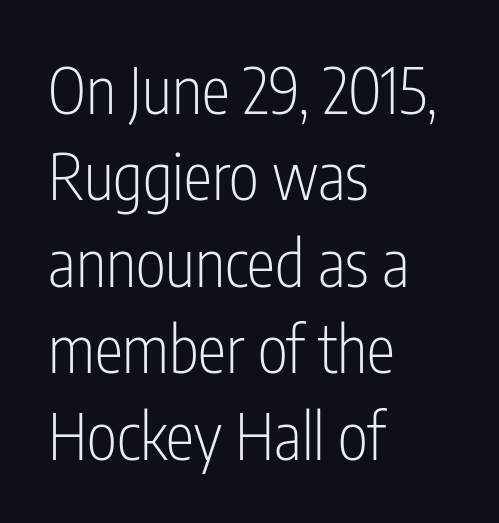
{"serif": "no", "italic": "no", "bold": "no", "weight": "light", "width": "condensed", "stroke_contrast": "low", "x_height": "medium", "monospaced": "no", "underline": "no", "align": "left", "line_spacing": "normal", "line_spacing_ratio": 1.35, "letter_spacing": "normal", "letter_spacing_em": 0.0, "glyph_px": 64}
